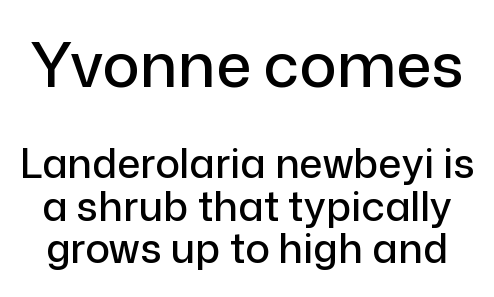
{"serif": "no", "italic": "no", "width": "normal", "stroke_contrast": "low", "x_height": "medium", "monospaced": "no", "underline": "no", "line_spacing": "tight", "line_spacing_ratio": 1.04, "letter_spacing": "normal", "letter_spacing_em": 0.0, "larger_block": "first", "size_ratio": 1.51, "glyph_px": 62}
